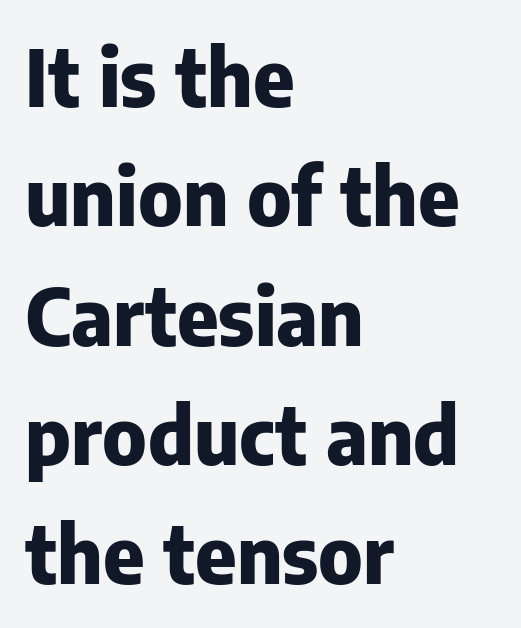
Spacing verdict: proportional, widths tailored to each character. Heavy-handed strokes throughout: this text is bold. Look at the tracking — it's just the regular setting, nothing added. The string is rendered with underlining switched off.
